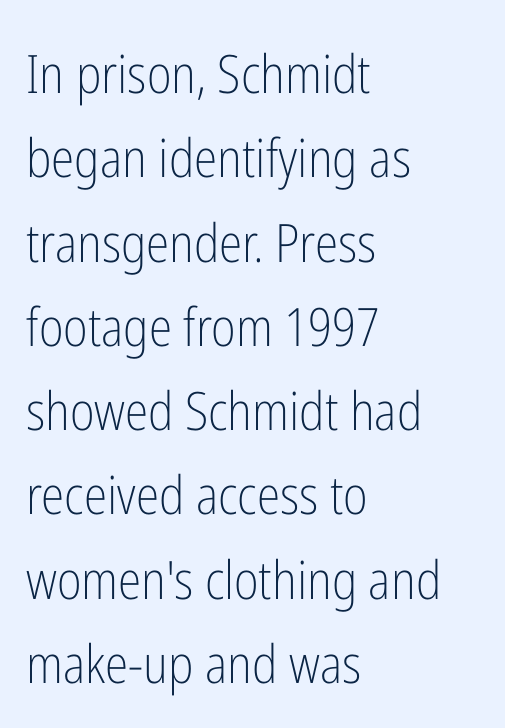
The image shows 53 px light, condensed sans-serif type, upright; set left-aligned, normal line spacing (1.59x), normal letter spacing, not underlined; low stroke contrast and a medium x-height.
